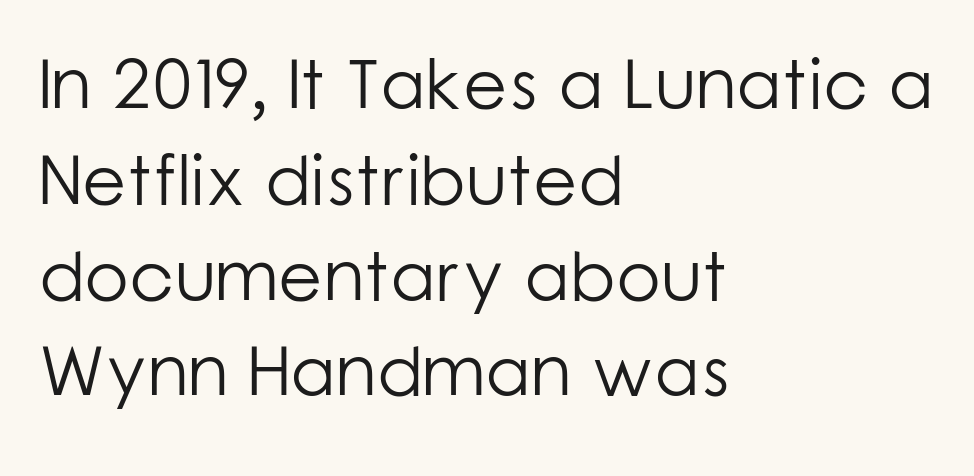
Observe the absence of serifs on each vertical stroke in this sample. The lettering stays uniformly vertical, giving the passage a roman look. Nobody drew a line under any word here. Whoever set this chose a conventional vertical rhythm. Does the copy run flush right? No — it runs flush left. Think standard paragraph weight, or any step lighter than that.
